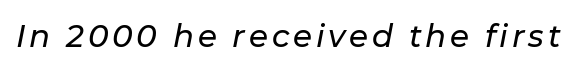
Slant detected: the letters are inclined. Quick note: underline off. Varying glyph widths throughout — classic text-font behaviour.
